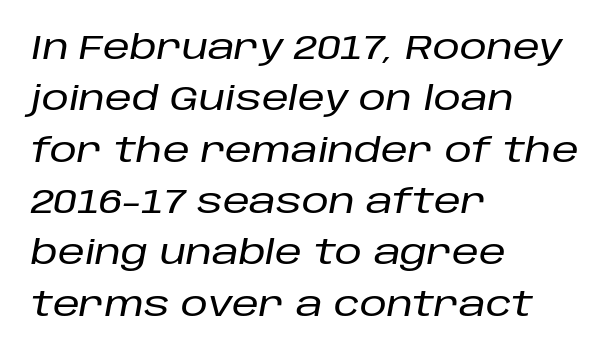
Posture: slanted. These lines are rendered in a variable-pitch font. No word sits above an underline. Leading matches the norm, producing a regular column. This rendering uses left alignment, leaving the right contour irregular. There is no visible air inserted between adjacent glyphs.
